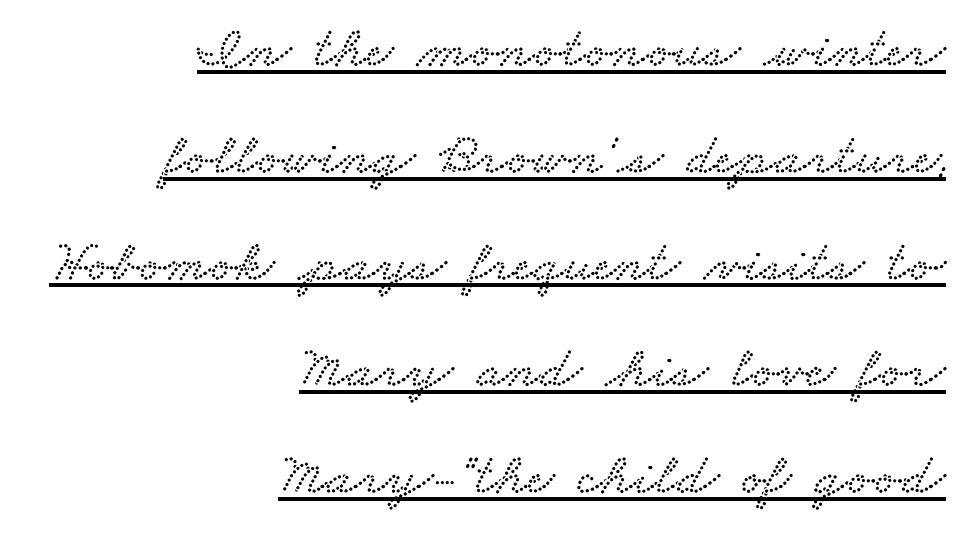
{"serif": "yes", "width": "wide", "stroke_contrast": "low", "x_height": "small", "monospaced": "no", "underline": "yes", "align": "right", "line_spacing_ratio": 1.81, "letter_spacing": "normal", "letter_spacing_em": 0.0, "glyph_px": 59}
